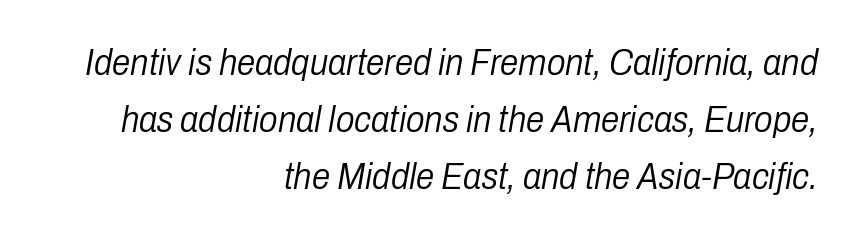
Q: Is the text bold? A: No.
Q: Is the text italic (slanted)? A: Yes, it leans right by about 10 degrees.
Q: Is the text underlined? A: No.
Q: How is the paragraph aligned? A: Right-aligned.
Q: Is the spacing between letters normal or unusually wide? A: Normal.
Q: Is the spacing between lines tight, normal or loose? A: Normal.
Q: Width (condensed, normal, or wide)? A: Condensed.
Q: Stroke contrast? A: Low.
Q: x-height? A: Medium.
Q: Monospaced? A: No.
